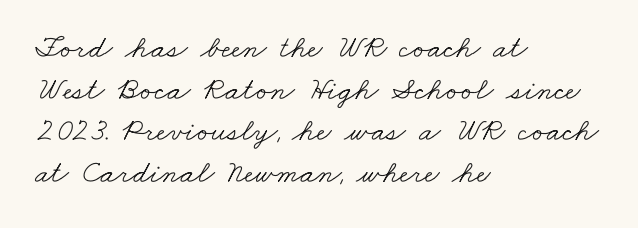
Q: Is the text bold? A: No.
Q: Is the typeface a serif or a sans-serif typeface? A: Serif.
Q: Is the text underlined? A: No.
Q: How is the paragraph aligned? A: Left-aligned.
Q: Is the spacing between letters normal or unusually wide? A: Normal.
Q: Is the spacing between lines tight, normal or loose? A: Normal.
Q: Width (condensed, normal, or wide)? A: Wide.
Q: Stroke contrast? A: Low.
Q: x-height? A: Small.
Q: Monospaced? A: No.
